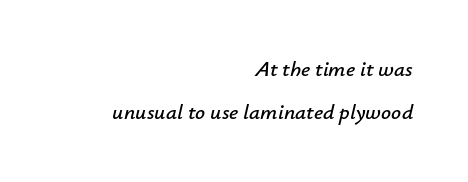
Q: Is the text italic (slanted)? A: Yes, it leans right by about 12 degrees.
Q: Is the text underlined? A: No.
Q: How is the paragraph aligned? A: Right-aligned.
Q: Is the spacing between letters normal or unusually wide? A: Normal.
Q: Is the spacing between lines tight, normal or loose? A: Loose.
